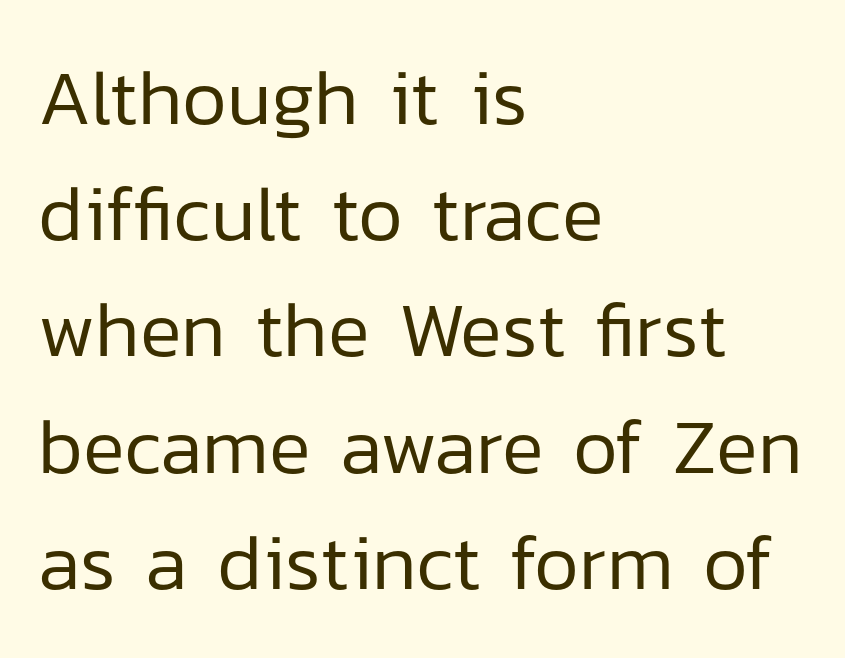
{"serif": "no", "italic": "no", "bold": "no", "weight": "regular", "width": "normal", "stroke_contrast": "low", "x_height": "medium", "monospaced": "no", "underline": "no", "align": "left", "line_spacing": "normal", "line_spacing_ratio": 1.49, "letter_spacing": "normal", "letter_spacing_em": 0.0, "glyph_px": 78}
